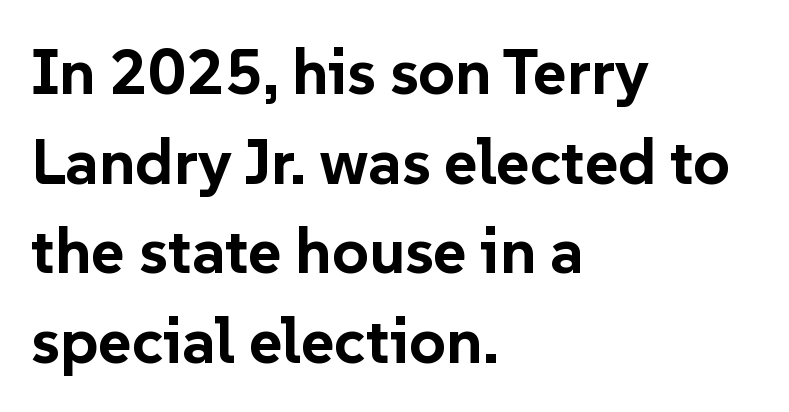
Q: Is the text bold? A: Yes.
Q: Is the text italic (slanted)? A: No, it is upright.
Q: Is the typeface a serif or a sans-serif typeface? A: Sans-serif.
Q: Is the text underlined? A: No.
Q: How is the paragraph aligned? A: Left-aligned.
Q: Is the spacing between letters normal or unusually wide? A: Normal.
Q: Is the spacing between lines tight, normal or loose? A: Normal.
Q: Width (condensed, normal, or wide)? A: Normal.
Q: Stroke contrast? A: Low.
Q: x-height? A: Medium.
Q: Monospaced? A: No.
